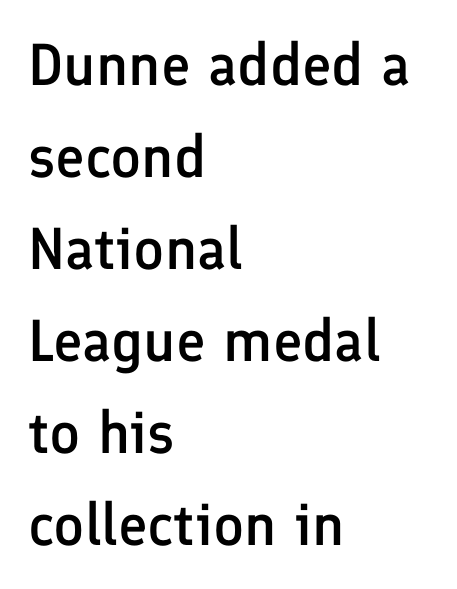
Q: Is the text bold? A: Semi-bold.
Q: Is the text italic (slanted)? A: No, it is upright.
Q: Is the typeface a serif or a sans-serif typeface? A: Sans-serif.
Q: Is the text underlined? A: No.
Q: How is the paragraph aligned? A: Left-aligned.
Q: Is the spacing between letters normal or unusually wide? A: Normal.
Q: Is the spacing between lines tight, normal or loose? A: Normal.
Q: Width (condensed, normal, or wide)? A: Normal.
Q: Stroke contrast? A: Low.
Q: x-height? A: Medium.
Q: Monospaced? A: No.
